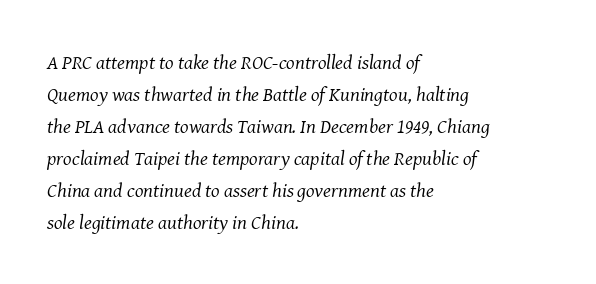
Weight: regular or lighter. Left-aligned paragraph, ragged on the right. How would I describe the line gaps? Plain and ordinary. The strip under each line holds only bare page. Rendered with sloped, italic letterforms.
